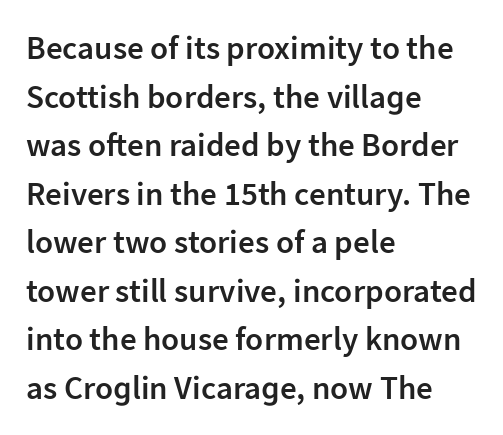
Here the designer chose a conventional face with non-uniform glyph widths. A somewhat darkened texture: the type is semibold rather than bold. The typography opts for an upright posture over an oblique one. Spacing between characters is what you'd get straight out of the box. What's the leading like? Ordinary, nothing unusual.
